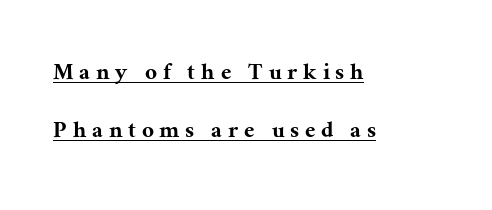
Q: Is the text italic (slanted)? A: No, it is upright.
Q: Is the text underlined? A: Yes.
Q: How is the paragraph aligned? A: Left-aligned.
Q: Is the spacing between letters normal or unusually wide? A: Unusually wide.
Q: Is the spacing between lines tight, normal or loose? A: Loose.
